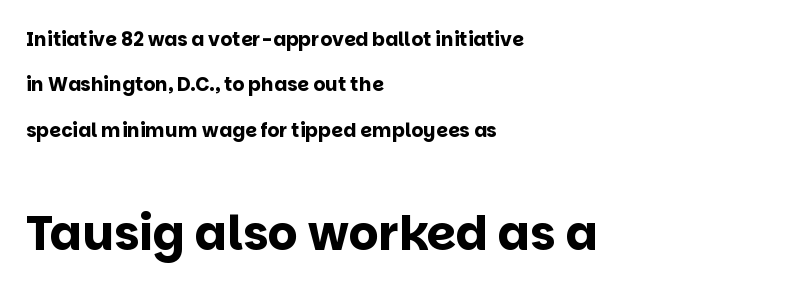
Q: Is the text bold? A: Yes.
Q: Is the text italic (slanted)? A: No, it is upright.
Q: Is the typeface a serif or a sans-serif typeface? A: Sans-serif.
Q: Is the text underlined? A: No.
Q: How is the paragraph aligned? A: Left-aligned.
Q: Is the spacing between letters normal or unusually wide? A: Normal.
Q: Is the spacing between lines tight, normal or loose? A: Loose.
Q: Which block of text is set in a larger size, the first (top) or the second (bottom)? A: The second (bottom) one.
Q: Width (condensed, normal, or wide)? A: Normal.
Q: Stroke contrast? A: Low.
Q: x-height? A: Large.
Q: Monospaced? A: No.
